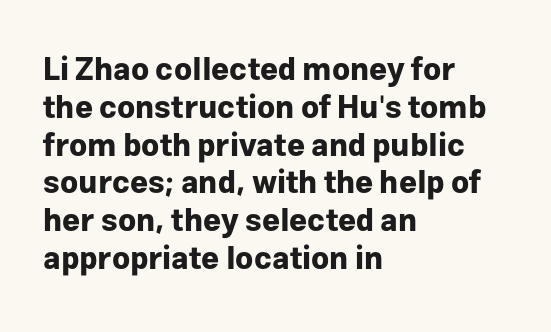
{"serif": "no", "italic": "no", "bold": "yes", "weight": "bold", "width": "normal", "stroke_contrast": "low", "x_height": "medium", "monospaced": "no", "underline": "no", "align": "left", "line_spacing_ratio": 1.22, "letter_spacing": "normal", "letter_spacing_em": 0.0, "glyph_px": 31}
